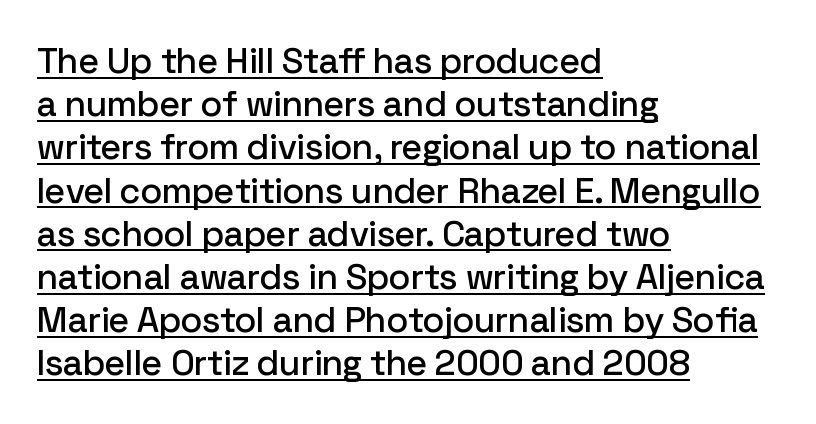
{"serif": "no", "italic": "no", "width": "normal", "stroke_contrast": "low", "x_height": "medium", "monospaced": "no", "underline": "yes", "align": "left", "line_spacing_ratio": 1.2, "letter_spacing": "normal", "letter_spacing_em": 0.0, "glyph_px": 36}
